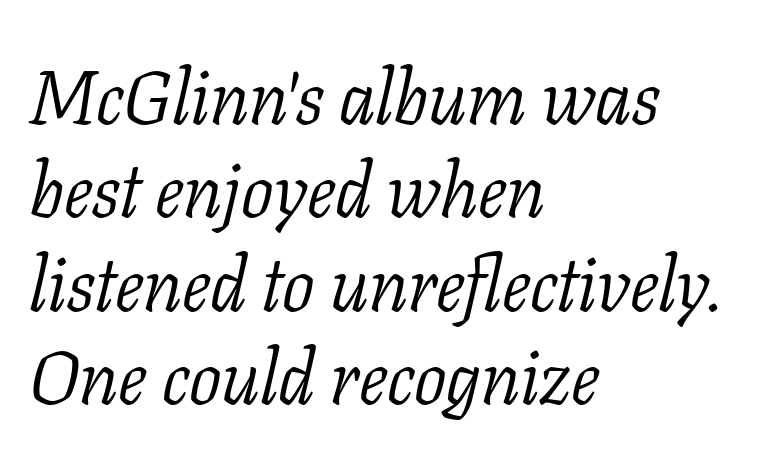
The image shows 76 px light serif type, italic (leaning right); set left-aligned, line spacing 1.23x, normal letter spacing, not underlined; low stroke contrast and a medium x-height.
